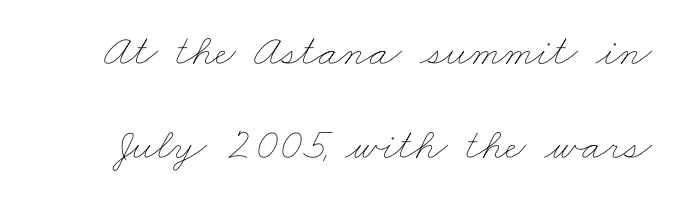
Q: Is the text bold? A: No.
Q: Is the text underlined? A: No.
Q: Is the spacing between letters normal or unusually wide? A: Normal.
Q: Is the spacing between lines tight, normal or loose? A: Loose.
Q: Width (condensed, normal, or wide)? A: Wide.
Q: Stroke contrast? A: Low.
Q: x-height? A: Small.
Q: Monospaced? A: No.
